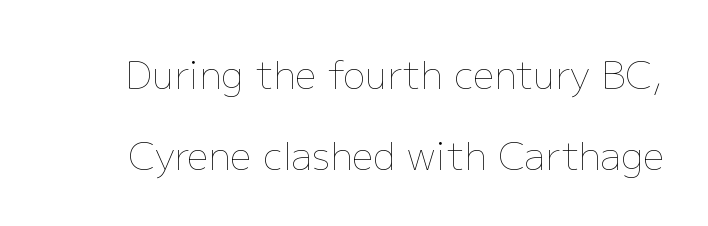
The image shows 38 px thin type, upright; set loose line spacing (2.14x), normal letter spacing, not underlined; low stroke contrast and a medium x-height.
